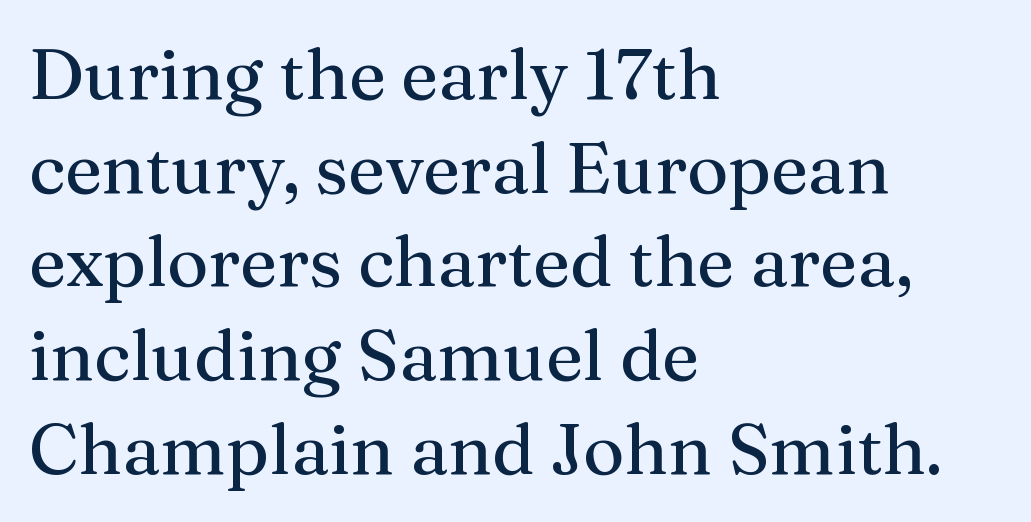
The image shows 71 px serif type, upright; set left-aligned, normal line spacing (1.32x), normal letter spacing, not underlined; medium stroke contrast and a medium x-height.
